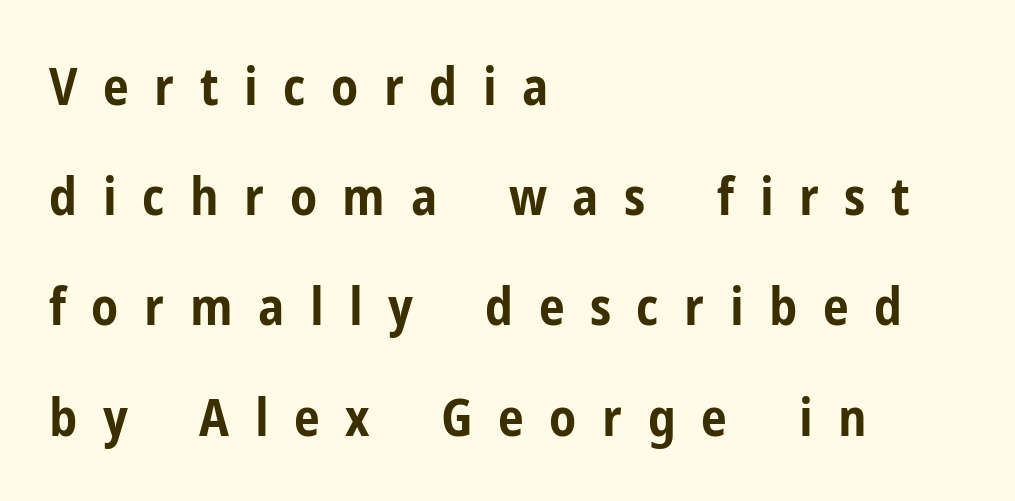
{"serif": "no", "italic": "no", "bold": "yes", "weight": "bold", "width": "condensed", "stroke_contrast": "low", "x_height": "medium", "monospaced": "no", "underline": "no", "align": "left", "line_spacing": "loose", "line_spacing_ratio": 2.12, "letter_spacing": "wide", "letter_spacing_em": 0.49, "glyph_px": 52}
